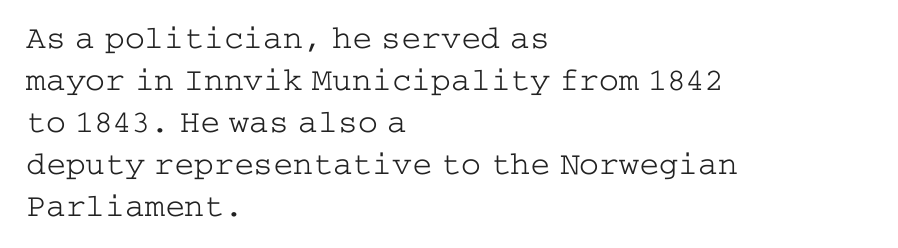
Q: Is the text bold? A: No.
Q: Is the text italic (slanted)? A: No, it is upright.
Q: Is the typeface a serif or a sans-serif typeface? A: Serif.
Q: Is the text underlined? A: No.
Q: How is the paragraph aligned? A: Left-aligned.
Q: Is the spacing between letters normal or unusually wide? A: Normal.
Q: Is the spacing between lines tight, normal or loose? A: Normal.
Q: Width (condensed, normal, or wide)? A: Wide.
Q: Stroke contrast? A: Low.
Q: x-height? A: Medium.
